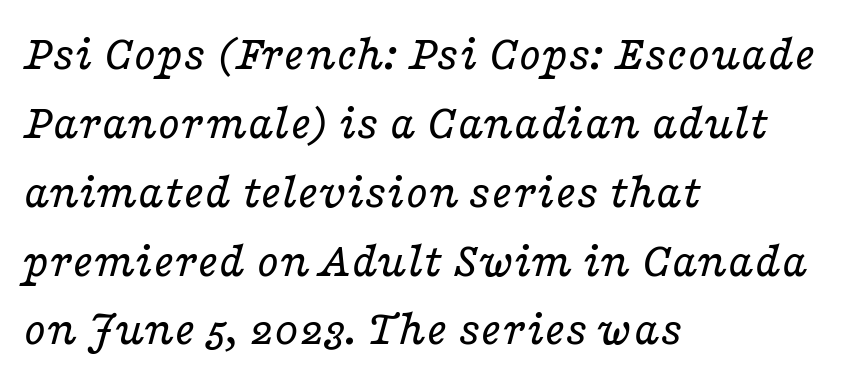
The image shows 51 px regular-weight, wide serif type, italic (leaning right); set left-aligned, normal line spacing (1.35x), normal letter spacing, not underlined; low stroke contrast and a medium x-height.
